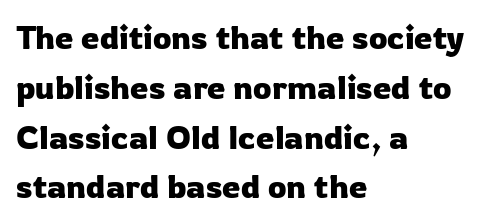
Q: Is the text italic (slanted)? A: No, it is upright.
Q: Is the typeface a serif or a sans-serif typeface? A: Sans-serif.
Q: Is the text underlined? A: No.
Q: How is the paragraph aligned? A: Left-aligned.
Q: Is the spacing between letters normal or unusually wide? A: Normal.
Q: Is the spacing between lines tight, normal or loose? A: Normal.
Q: Width (condensed, normal, or wide)? A: Normal.
Q: Stroke contrast? A: Low.
Q: x-height? A: Medium.
Q: Monospaced? A: No.
